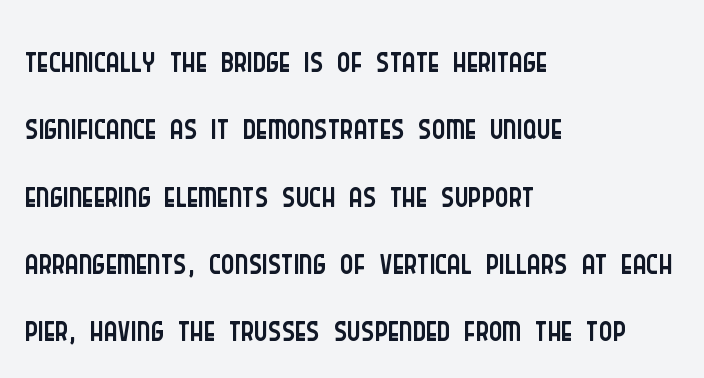
{"serif": "no", "italic": "no", "bold": "no", "weight": "light", "width": "condensed", "stroke_contrast": "low", "x_height": "large", "monospaced": "no", "underline": "no", "align": "left", "line_spacing": "normal", "line_spacing_ratio": 1.32, "letter_spacing": "normal", "letter_spacing_em": 0.0, "glyph_px": 51}
